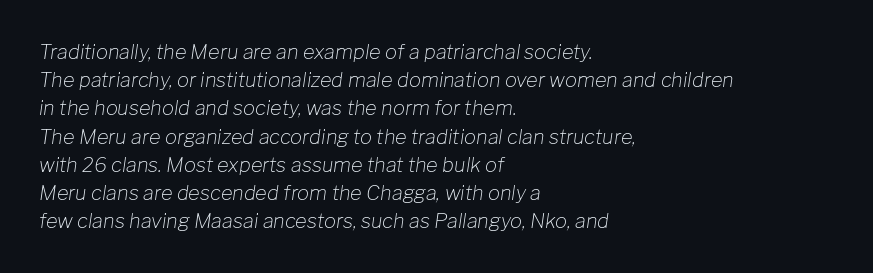
Stems and bowls with no extra thickness — not bold. Leading matches the norm, producing a regular column. How are the letters spaced? Ordinarily, with no added tracking. Leftover space on each line is placed entirely after the last word.
